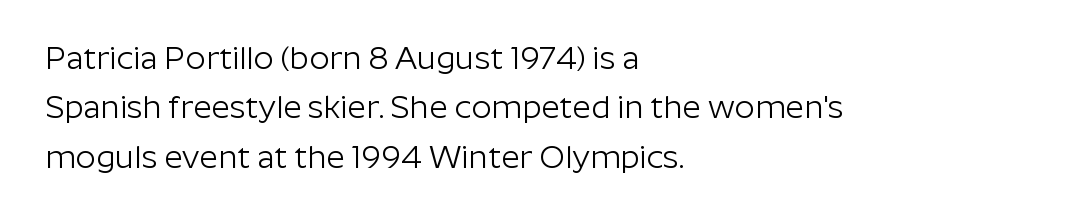
Q: Is the text bold? A: No.
Q: Is the text italic (slanted)? A: No, it is upright.
Q: Is the typeface a serif or a sans-serif typeface? A: Sans-serif.
Q: Is the text underlined? A: No.
Q: How is the paragraph aligned? A: Left-aligned.
Q: Is the spacing between letters normal or unusually wide? A: Normal.
Q: Is the spacing between lines tight, normal or loose? A: Normal.
Q: Width (condensed, normal, or wide)? A: Normal.
Q: Stroke contrast? A: Low.
Q: x-height? A: Medium.
Q: Monospaced? A: No.
